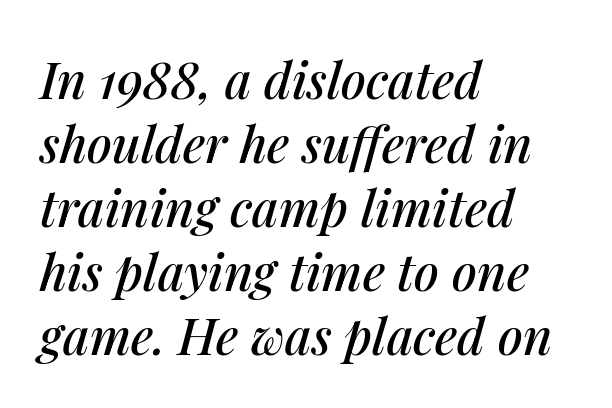
{"italic": "yes", "lean": "right", "slant_degrees": 14, "width": "normal", "stroke_contrast": "medium", "x_height": "medium", "monospaced": "no", "underline": "no", "align": "left", "line_spacing": "normal", "line_spacing_ratio": 1.28, "letter_spacing": "normal", "letter_spacing_em": 0.0, "glyph_px": 50}
